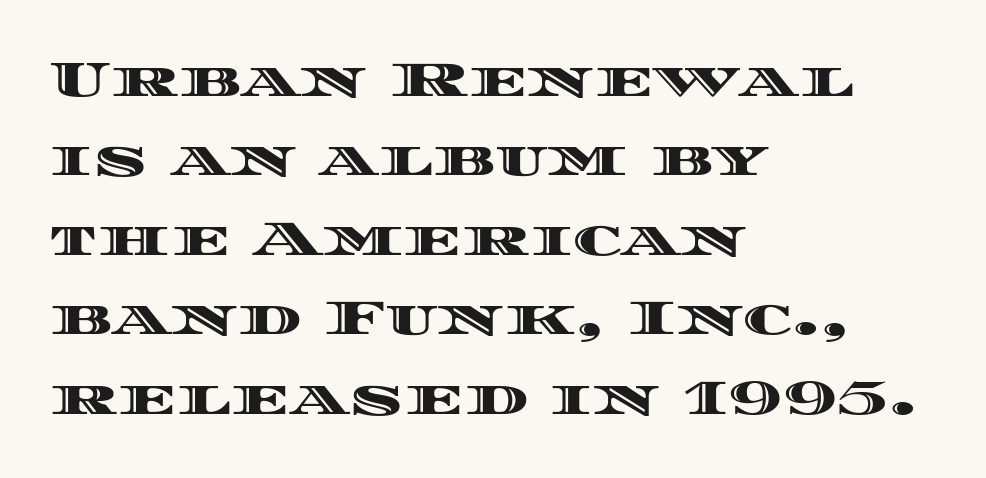
{"italic": "no", "width": "wide", "x_height": "large", "monospaced": "no", "underline": "no", "align": "left", "line_spacing": "normal", "line_spacing_ratio": 1.59, "letter_spacing": "normal", "letter_spacing_em": 0.0, "glyph_px": 50}
